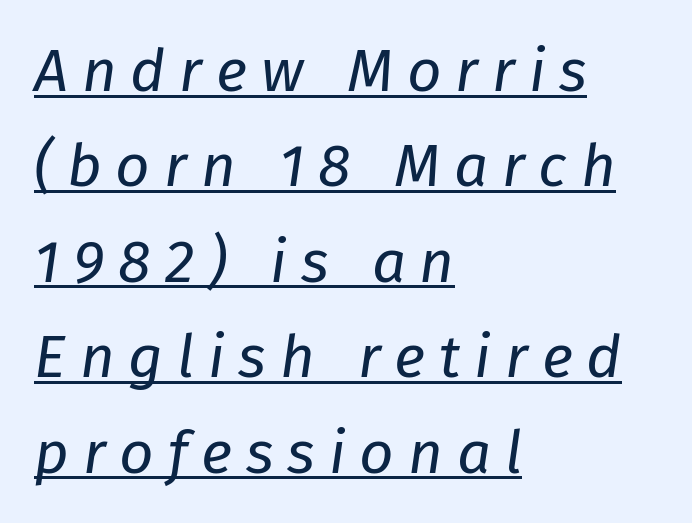
{"italic": "yes", "lean": "right", "slant_degrees": 8, "bold": "no", "weight": "regular", "width": "normal", "stroke_contrast": "low", "x_height": "medium", "monospaced": "no", "underline": "yes", "align": "left", "line_spacing": "normal", "line_spacing_ratio": 1.59, "letter_spacing": "wide", "letter_spacing_em": 0.23, "glyph_px": 60}
